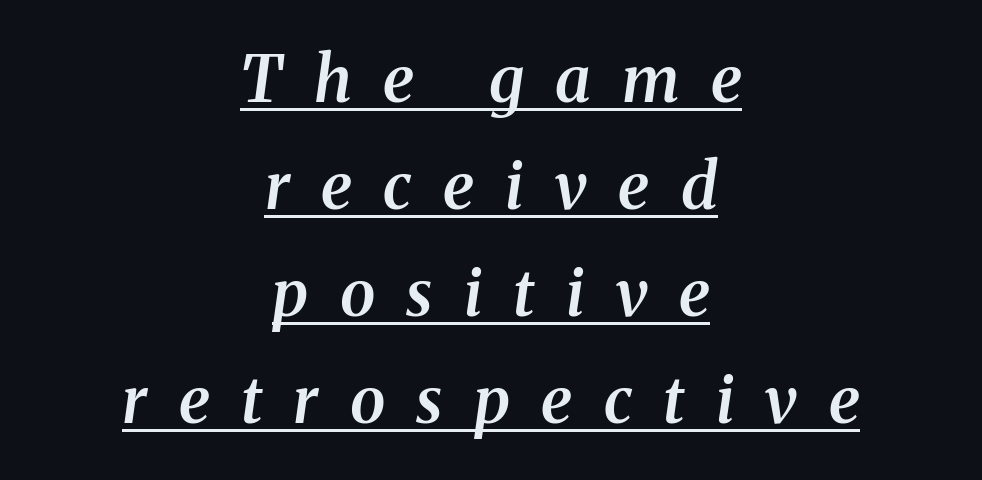
Designer's note — italics engaged. This sample uses a serif face. How would I describe the line gaps? Plain and ordinary. Emphasis by weight is partial: semibold. Is this a fixed-width face? No — the glyphs have proportional, varying widths. The rendering inserts visible extra space after every character.
